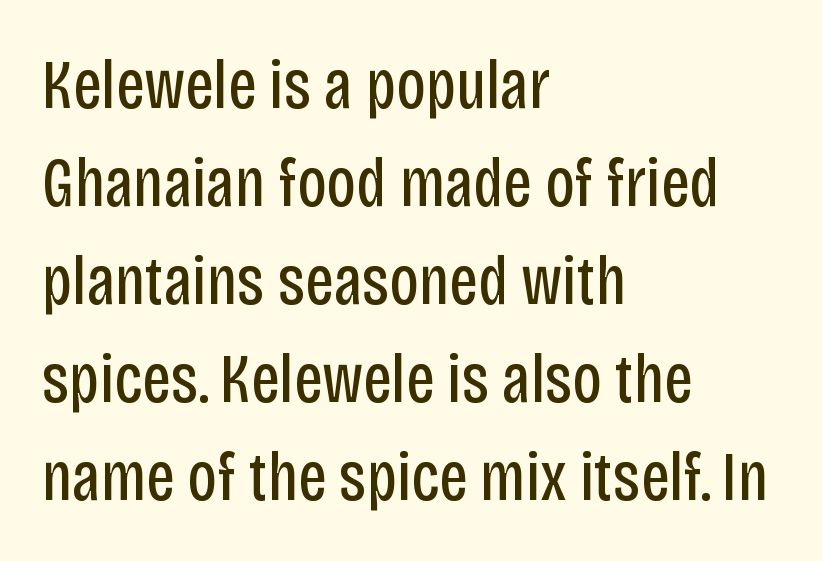
{"serif": "no", "italic": "no", "bold": "no", "weight": "regular", "width": "condensed", "stroke_contrast": "low", "x_height": "large", "monospaced": "no", "underline": "no", "align": "left", "line_spacing": "normal", "line_spacing_ratio": 1.4, "letter_spacing": "normal", "letter_spacing_em": 0.0, "glyph_px": 70}
